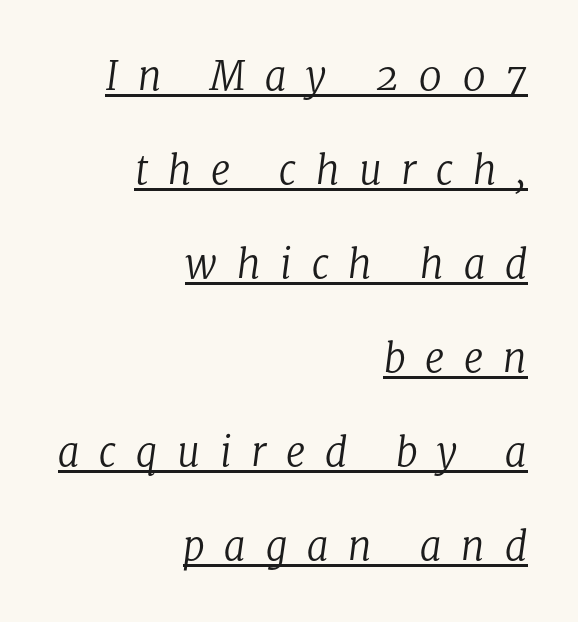
Q: Is the text bold? A: No.
Q: Is the text italic (slanted)? A: Yes, it leans right by about 8 degrees.
Q: Is the typeface a serif or a sans-serif typeface? A: Serif.
Q: Is the text underlined? A: Yes.
Q: How is the paragraph aligned? A: Right-aligned.
Q: Is the spacing between letters normal or unusually wide? A: Unusually wide.
Q: Is the spacing between lines tight, normal or loose? A: Loose.
Q: Width (condensed, normal, or wide)? A: Normal.
Q: Stroke contrast? A: Low.
Q: x-height? A: Medium.
Q: Monospaced? A: No.
